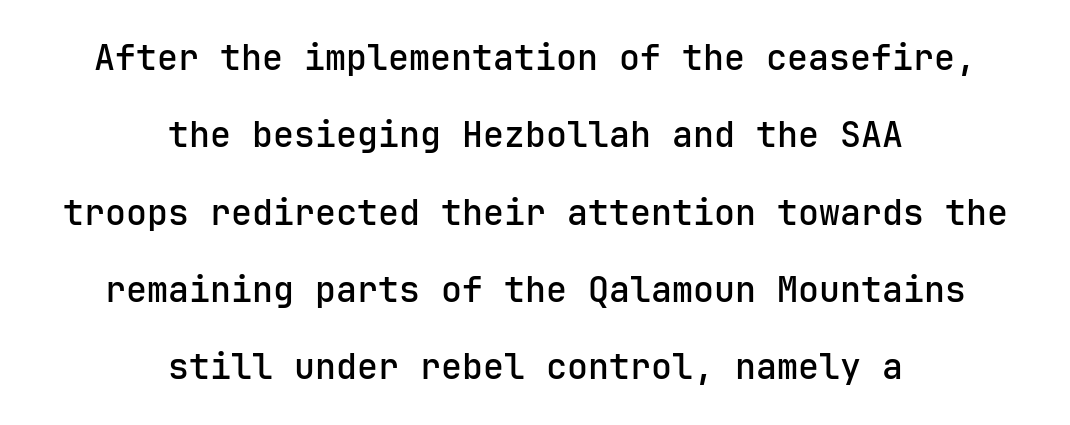
The space directly below the letters is spotless. Upright lettering throughout. Leftover space on each line is divided equally before and after the words. Typographic density is moderately raised because the face is semibold. The type family on display is of the sans-serif kind.
